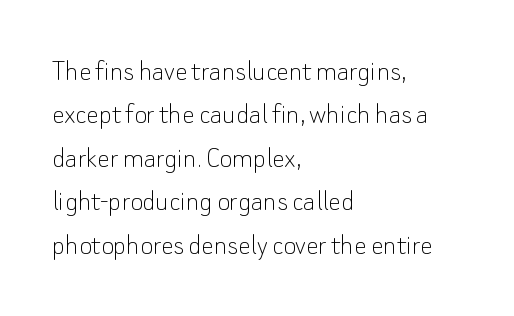
{"serif": "no", "italic": "no", "bold": "no", "weight": "thin", "width": "normal", "stroke_contrast": "low", "x_height": "small", "monospaced": "no", "underline": "no", "align": "left", "line_spacing": "normal", "line_spacing_ratio": 1.4, "letter_spacing": "normal", "letter_spacing_em": 0.0, "glyph_px": 31}
